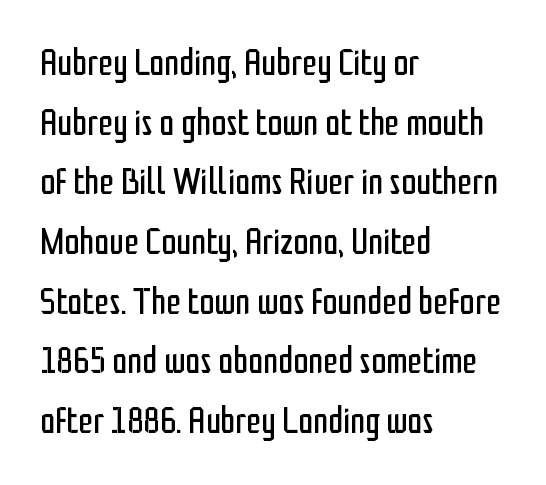
Short note: letters normally spaced. Do the characters align in a grid? No, the font is proportional. Font category for this specimen: sans-serif. This block has exactly the height ordinary leading produces.
